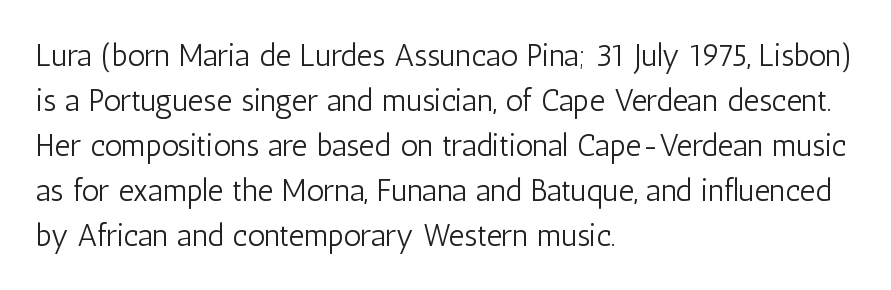
Q: Is the text bold? A: No.
Q: Is the text italic (slanted)? A: No, it is upright.
Q: Is the typeface a serif or a sans-serif typeface? A: Sans-serif.
Q: Is the text underlined? A: No.
Q: How is the paragraph aligned? A: Left-aligned.
Q: Is the spacing between letters normal or unusually wide? A: Normal.
Q: Is the spacing between lines tight, normal or loose? A: Normal.
Q: Width (condensed, normal, or wide)? A: Condensed.
Q: Stroke contrast? A: Low.
Q: x-height? A: Medium.
Q: Monospaced? A: No.
